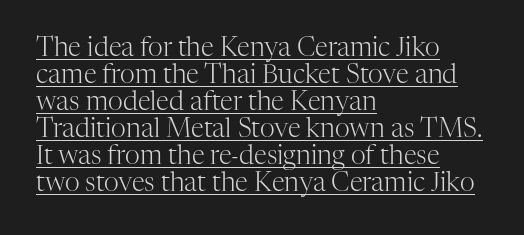
There is no visible air inserted between adjacent glyphs. Does the copy run flush right? No — it runs flush left. Nope, not italic — everything's standing straight. Letters have the restrained weight of plain body copy at most.
